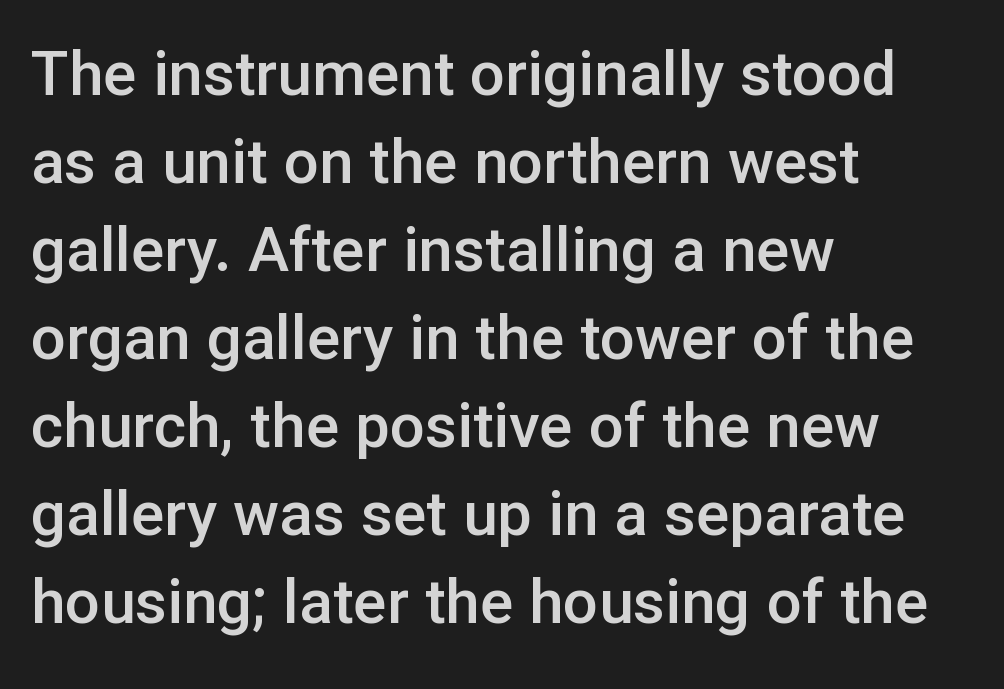
Q: Is the text bold? A: Semi-bold.
Q: Is the text italic (slanted)? A: No, it is upright.
Q: Is the typeface a serif or a sans-serif typeface? A: Sans-serif.
Q: Is the text underlined? A: No.
Q: How is the paragraph aligned? A: Left-aligned.
Q: Is the spacing between letters normal or unusually wide? A: Normal.
Q: Is the spacing between lines tight, normal or loose? A: Normal.
Q: Width (condensed, normal, or wide)? A: Normal.
Q: Stroke contrast? A: Low.
Q: x-height? A: Medium.
Q: Monospaced? A: No.
